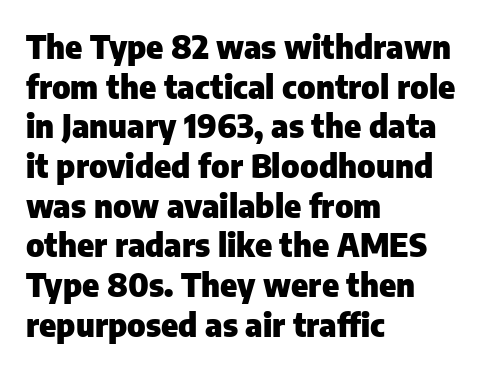
Q: Is the text bold? A: Yes.
Q: Is the text italic (slanted)? A: No, it is upright.
Q: Is the typeface a serif or a sans-serif typeface? A: Sans-serif.
Q: Is the text underlined? A: No.
Q: How is the paragraph aligned? A: Left-aligned.
Q: Is the spacing between letters normal or unusually wide? A: Normal.
Q: Width (condensed, normal, or wide)? A: Normal.
Q: Stroke contrast? A: Low.
Q: x-height? A: Medium.
Q: Monospaced? A: No.
